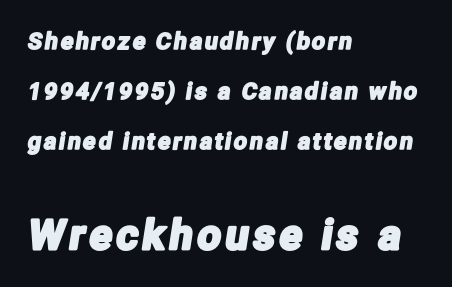
{"serif": "no", "width": "condensed", "stroke_contrast": "low", "x_height": "medium", "monospaced": "no", "underline": "no", "align": "left", "line_spacing": "loose", "line_spacing_ratio": 2.18, "larger_block": "second", "size_ratio": 1.78, "glyph_px": 41}
